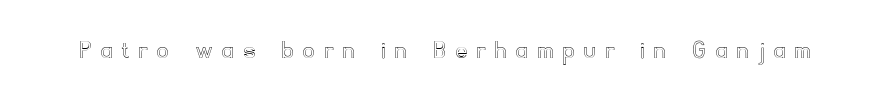
The image shows 27 px text type, upright; set unusually wide letter spacing (+0.38 em), not underlined.
